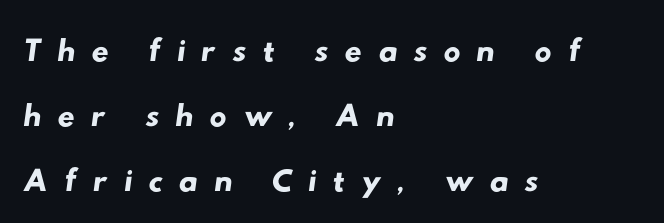
{"serif": "no", "width": "wide", "stroke_contrast": "low", "x_height": "small", "monospaced": "no", "underline": "no", "align": "left", "line_spacing": "normal", "line_spacing_ratio": 1.35, "letter_spacing": "wide", "letter_spacing_em": 0.32, "glyph_px": 48}
